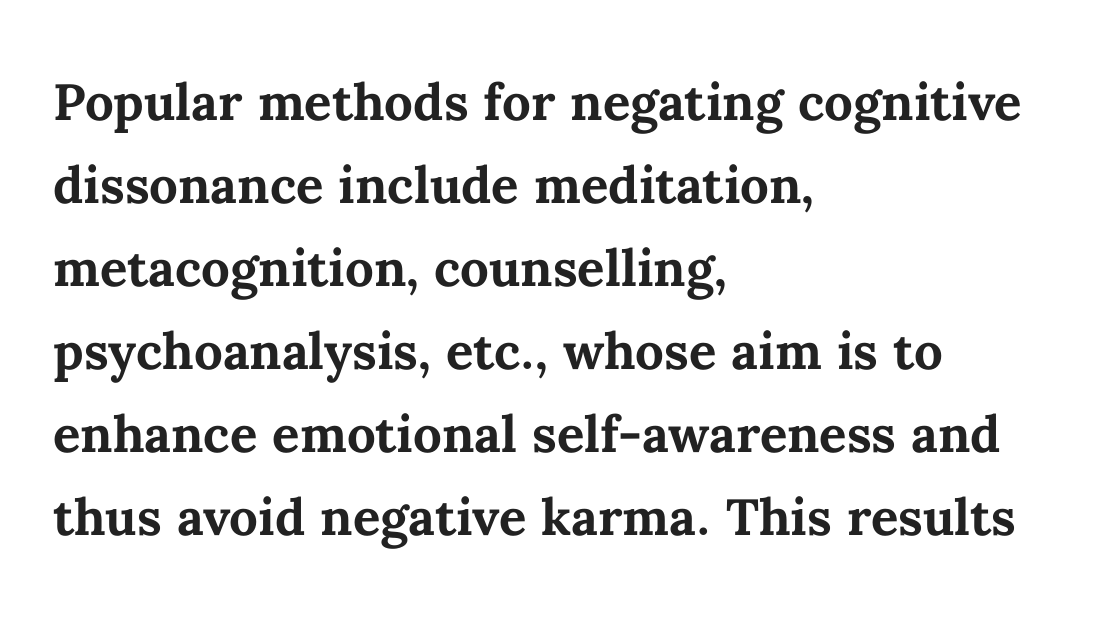
{"italic": "no", "bold": "yes", "weight": "semibold", "width": "normal", "stroke_contrast": "medium", "x_height": "medium", "monospaced": "no", "underline": "no", "align": "left", "line_spacing_ratio": 1.22, "letter_spacing": "normal", "letter_spacing_em": 0.0, "glyph_px": 68}
